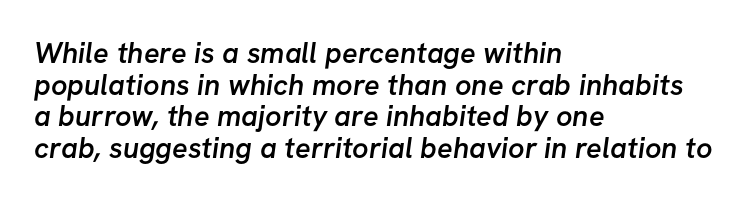
Short and long lines alike share a common starting point at left. Is the letter spacing exaggerated? No — it looks like the ordinary default. The face used here is proportionally spaced, like ordinary book or web type. These words are printed semibold, heavier than regular yet not bold.
